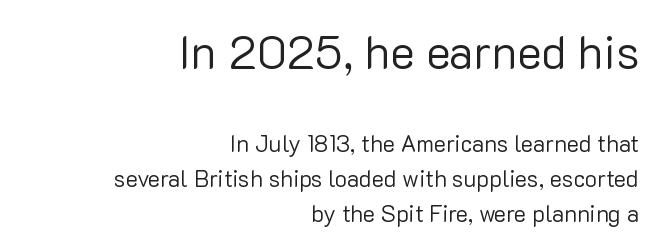
Q: Is the text bold? A: No.
Q: Is the text italic (slanted)? A: No, it is upright.
Q: Is the typeface a serif or a sans-serif typeface? A: Sans-serif.
Q: Is the text underlined? A: No.
Q: How is the paragraph aligned? A: Right-aligned.
Q: Is the spacing between letters normal or unusually wide? A: Normal.
Q: Is the spacing between lines tight, normal or loose? A: Normal.
Q: Which block of text is set in a larger size, the first (top) or the second (bottom)? A: The first (top) one.
Q: Width (condensed, normal, or wide)? A: Normal.
Q: Stroke contrast? A: Low.
Q: x-height? A: Medium.
Q: Monospaced? A: No.
